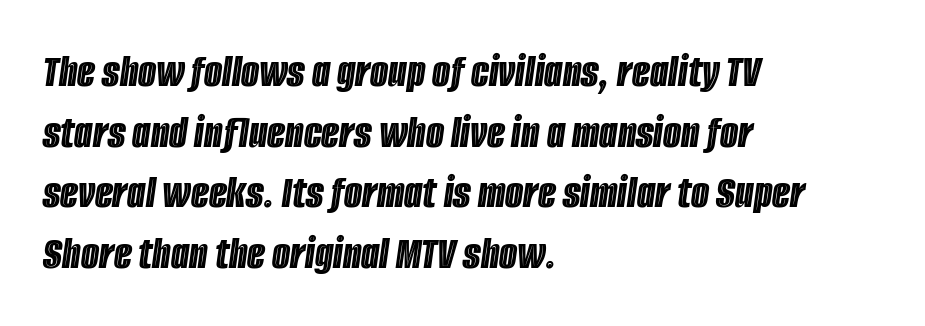
The image shows 47 px condensed type, italic (leaning right); set left-aligned, normal line spacing (1.29x), normal letter spacing, not underlined; a large x-height.
